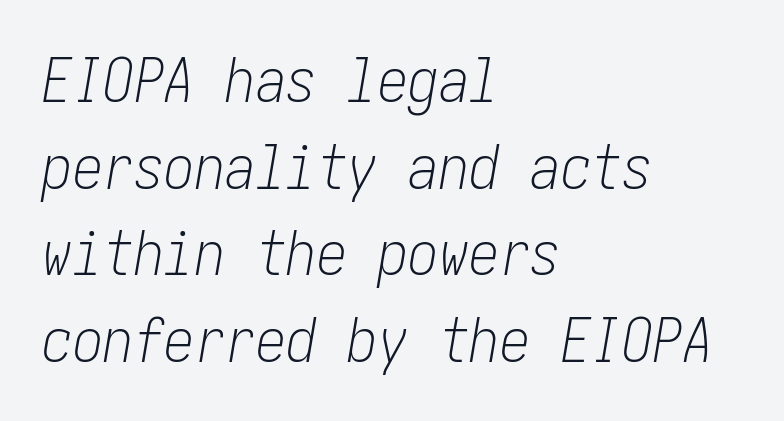
Reading down the column, the eye jumps a familiar distance to each next line. Look at the tracking — it's just the regular setting, nothing added. The rag falls on the right side of this text block. Clear beneath every line of the passage. Stems and bowls with no extra thickness — not bold.
